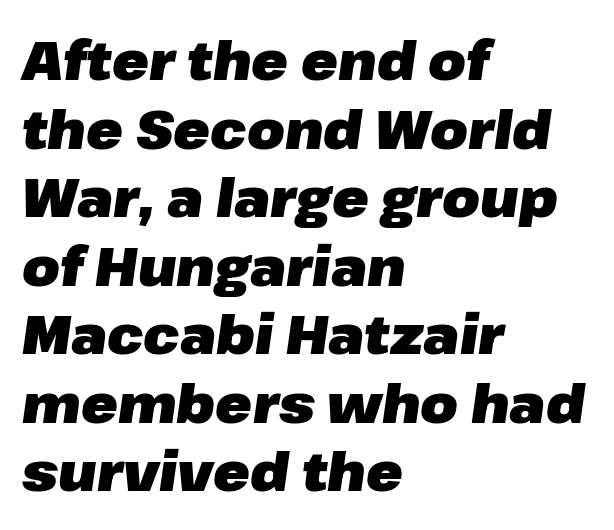
The words here are not underlined. The specimen reads as italic at a glance. The line texture is even and compact thanks to regular tracking. Leading matches the norm, producing a regular column. These lines are rendered in a variable-pitch font.
